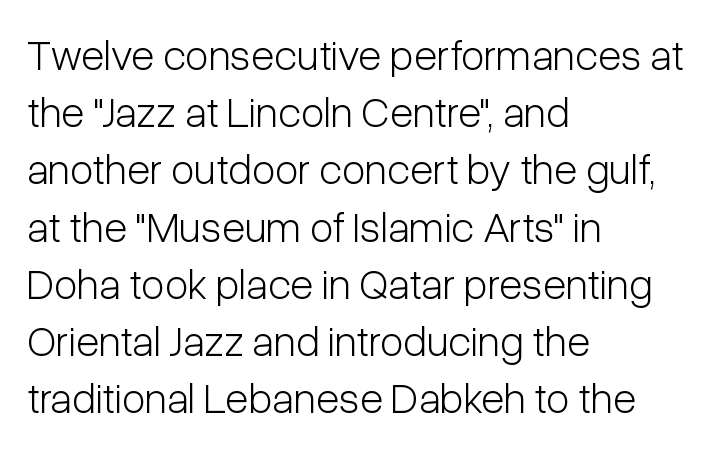
Q: Is the text bold? A: No.
Q: Is the text italic (slanted)? A: No, it is upright.
Q: Is the typeface a serif or a sans-serif typeface? A: Sans-serif.
Q: Is the text underlined? A: No.
Q: How is the paragraph aligned? A: Left-aligned.
Q: Is the spacing between letters normal or unusually wide? A: Normal.
Q: Is the spacing between lines tight, normal or loose? A: Normal.
Q: Width (condensed, normal, or wide)? A: Condensed.
Q: Stroke contrast? A: Low.
Q: x-height? A: Medium.
Q: Monospaced? A: No.
